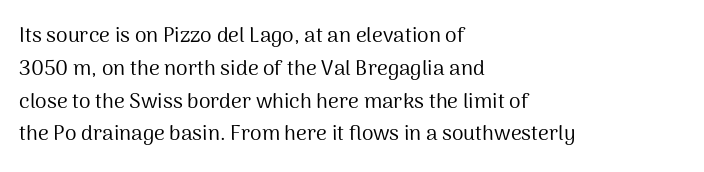
Q: Is the text bold? A: No.
Q: Is the text italic (slanted)? A: No, it is upright.
Q: Is the text underlined? A: No.
Q: How is the paragraph aligned? A: Left-aligned.
Q: Is the spacing between letters normal or unusually wide? A: Normal.
Q: Is the spacing between lines tight, normal or loose? A: Normal.
